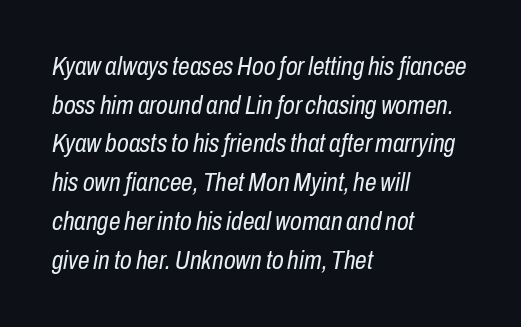
{"italic": "yes", "lean": "right", "slant_degrees": 10, "bold": "no", "underline": "no", "align": "left", "line_spacing": "normal", "line_spacing_ratio": 1.49, "letter_spacing": "normal", "letter_spacing_em": 0.0, "glyph_px": 26}
